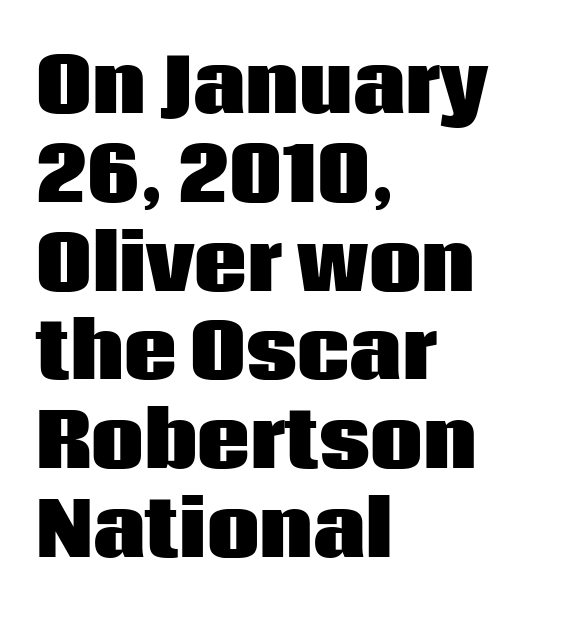
Q: Is the text bold? A: Yes.
Q: Is the text italic (slanted)? A: No, it is upright.
Q: Is the typeface a serif or a sans-serif typeface? A: Sans-serif.
Q: Is the text underlined? A: No.
Q: How is the paragraph aligned? A: Left-aligned.
Q: Is the spacing between letters normal or unusually wide? A: Normal.
Q: Width (condensed, normal, or wide)? A: Normal.
Q: Stroke contrast? A: Low.
Q: x-height? A: Large.
Q: Monospaced? A: No.
